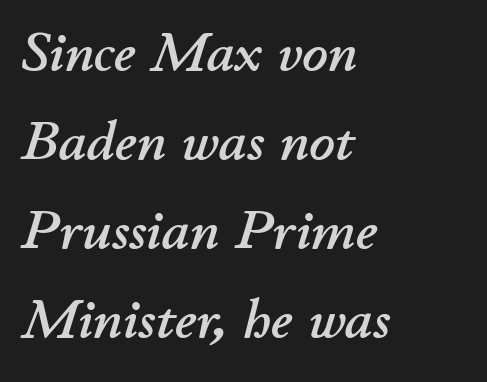
Q: Is the text italic (slanted)? A: Yes, it leans right by about 11 degrees.
Q: Is the text underlined? A: No.
Q: How is the paragraph aligned? A: Left-aligned.
Q: Is the spacing between letters normal or unusually wide? A: Normal.
Q: Is the spacing between lines tight, normal or loose? A: Normal.
Q: Width (condensed, normal, or wide)? A: Normal.
Q: Stroke contrast? A: Low.
Q: x-height? A: Small.
Q: Monospaced? A: No.
